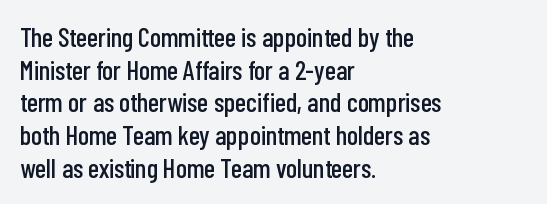
Q: Is the text italic (slanted)? A: No, it is upright.
Q: Is the text underlined? A: No.
Q: How is the paragraph aligned? A: Left-aligned.
Q: Is the spacing between letters normal or unusually wide? A: Normal.
